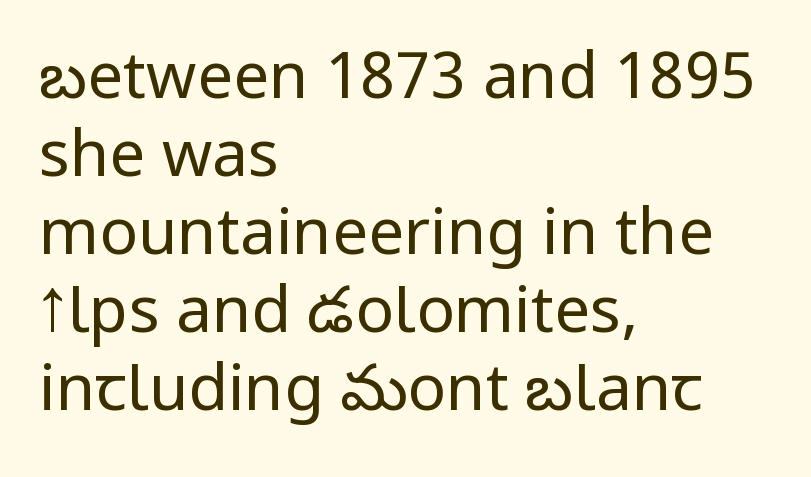
Q: Is the text bold? A: No.
Q: Is the text italic (slanted)? A: No, it is upright.
Q: Is the typeface a serif or a sans-serif typeface? A: Sans-serif.
Q: Is the text underlined? A: No.
Q: How is the paragraph aligned? A: Left-aligned.
Q: Is the spacing between letters normal or unusually wide? A: Normal.
Q: Width (condensed, normal, or wide)? A: Condensed.
Q: Stroke contrast? A: Low.
